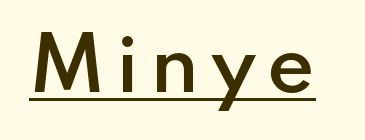
Letterform terminals end flat and unadorned throughout the passage. The font is running at a semibold setting, under full bold. The passage shown is typed in a proportional face where columns would drift. The lettering stays uniformly vertical, giving the passage a roman look.
